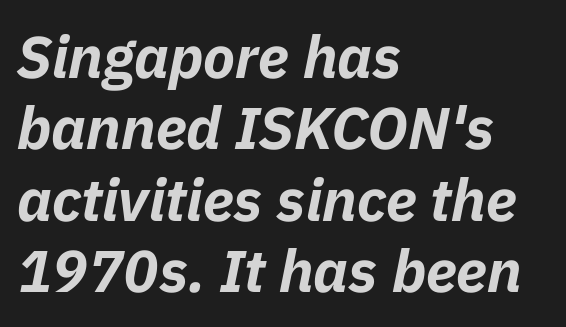
The image shows 59 px bold type, italic (leaning right); set left-aligned, line spacing 1.21x, normal letter spacing, not underlined; low stroke contrast and a medium x-height.
